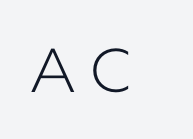
The specimen reads as upright at a glance. A sans-serif font was chosen for this passage. Heft: none added — not bold. The face used here is proportionally spaced, like ordinary book or web type.
